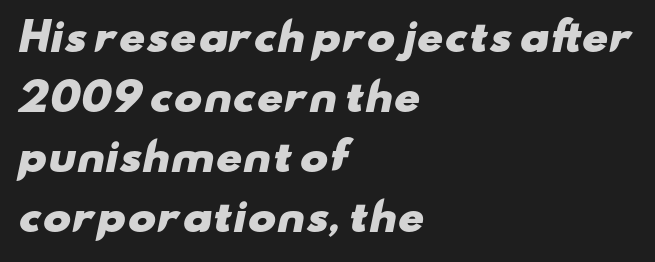
The image shows 38 px heavy, wide sans-serif type; set left-aligned, normal line spacing (1.58x), normal letter spacing, not underlined; low stroke contrast and a small x-height.
